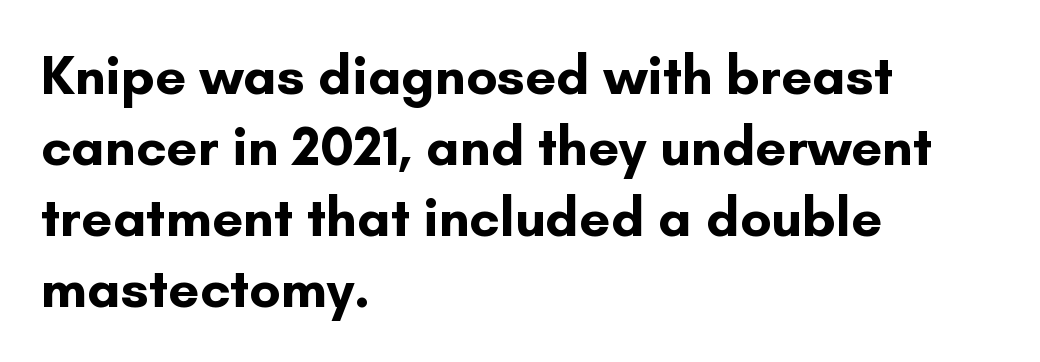
Q: Is the text bold? A: Yes.
Q: Is the text italic (slanted)? A: No, it is upright.
Q: Is the typeface a serif or a sans-serif typeface? A: Sans-serif.
Q: Is the text underlined? A: No.
Q: How is the paragraph aligned? A: Left-aligned.
Q: Is the spacing between letters normal or unusually wide? A: Normal.
Q: Is the spacing between lines tight, normal or loose? A: Normal.
Q: Width (condensed, normal, or wide)? A: Normal.
Q: Stroke contrast? A: Low.
Q: x-height? A: Small.
Q: Monospaced? A: No.
